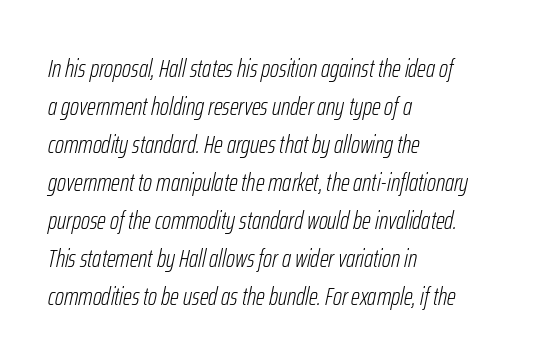
Q: Is the text bold? A: No.
Q: Is the text italic (slanted)? A: Yes, it leans right by about 12 degrees.
Q: Is the text underlined? A: No.
Q: How is the paragraph aligned? A: Left-aligned.
Q: Is the spacing between letters normal or unusually wide? A: Normal.
Q: Is the spacing between lines tight, normal or loose? A: Normal.
